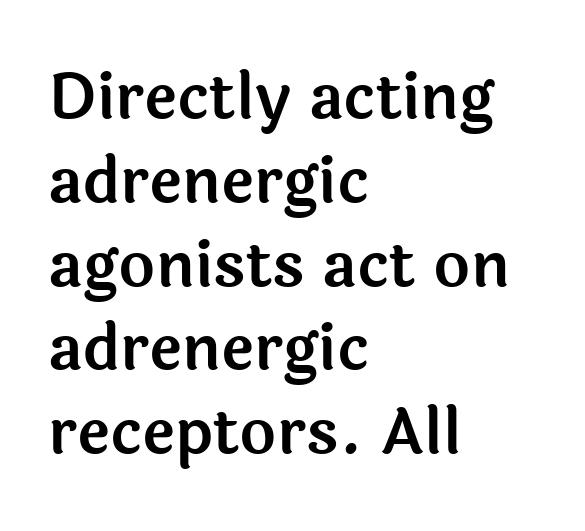
Q: Is the text italic (slanted)? A: No, it is upright.
Q: Is the typeface a serif or a sans-serif typeface? A: Sans-serif.
Q: Is the text underlined? A: No.
Q: How is the paragraph aligned? A: Left-aligned.
Q: Is the spacing between letters normal or unusually wide? A: Normal.
Q: Is the spacing between lines tight, normal or loose? A: Normal.
Q: Width (condensed, normal, or wide)? A: Normal.
Q: x-height? A: Medium.
Q: Monospaced? A: No.
